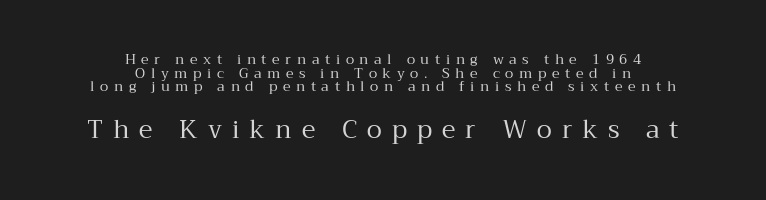
The image shows 25 px text type, upright; set centered, tight line spacing (0.98x), unusually wide letter spacing (+0.4 em), not underlined; the second (bottom) block is 1.79x larger.
